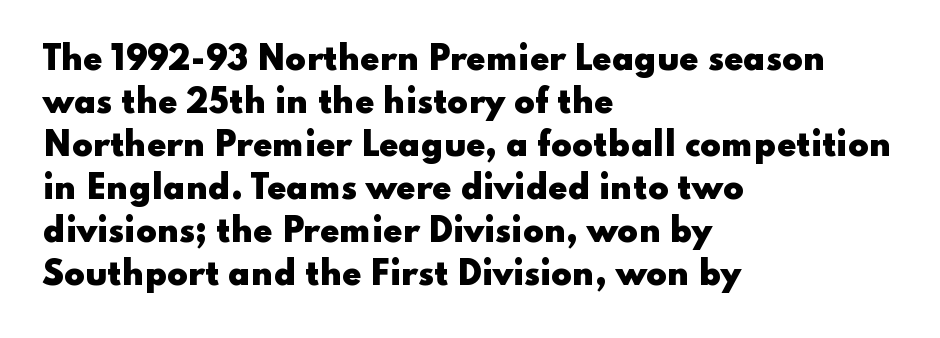
{"serif": "no", "italic": "no", "bold": "yes", "weight": "heavy", "width": "wide", "stroke_contrast": "low", "x_height": "small", "monospaced": "no", "underline": "no", "align": "left", "line_spacing": "normal", "line_spacing_ratio": 1.39, "letter_spacing": "normal", "letter_spacing_em": 0.0, "glyph_px": 31}
